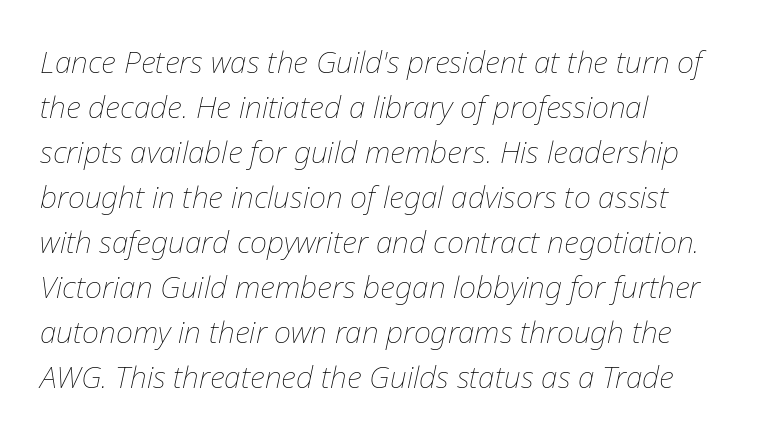
The image shows 30 px thin type, italic (leaning right); set left-aligned, normal line spacing (1.5x), normal letter spacing, not underlined; low stroke contrast and a medium x-height.
